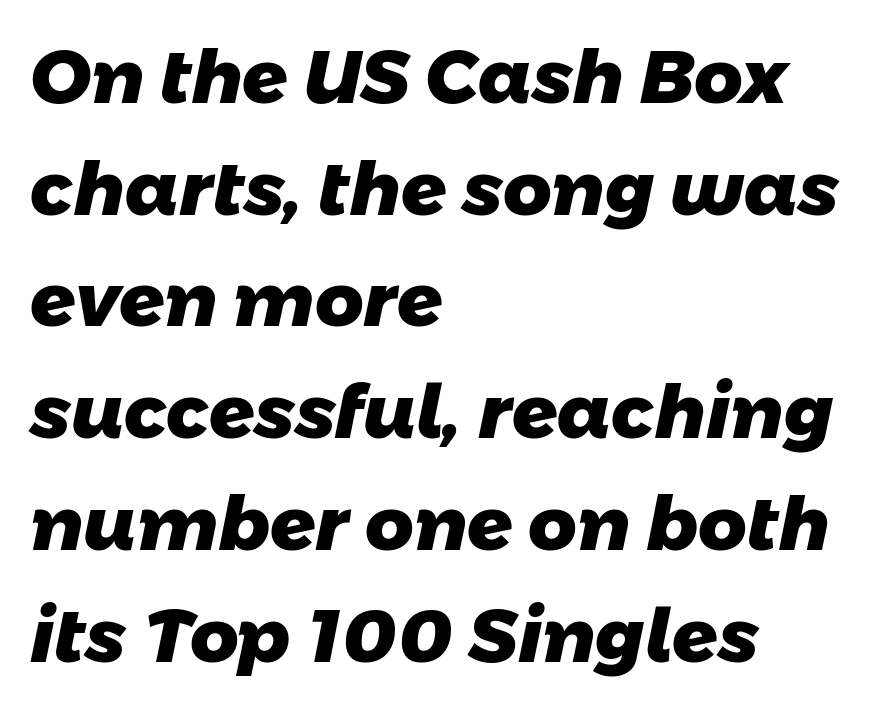
Q: Is the text bold? A: Yes.
Q: Is the typeface a serif or a sans-serif typeface? A: Sans-serif.
Q: Is the text underlined? A: No.
Q: How is the paragraph aligned? A: Left-aligned.
Q: Is the spacing between letters normal or unusually wide? A: Normal.
Q: Is the spacing between lines tight, normal or loose? A: Normal.
Q: Width (condensed, normal, or wide)? A: Normal.
Q: Stroke contrast? A: Low.
Q: x-height? A: Medium.
Q: Monospaced? A: No.
